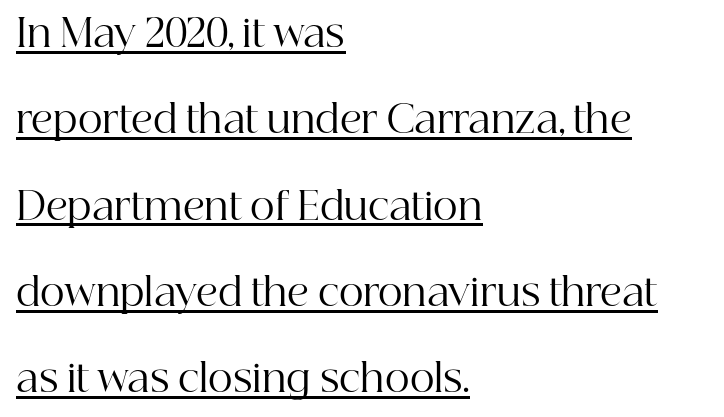
Q: Is the text bold? A: No.
Q: Is the text italic (slanted)? A: No, it is upright.
Q: Is the typeface a serif or a sans-serif typeface? A: Serif.
Q: Is the text underlined? A: Yes.
Q: How is the paragraph aligned? A: Left-aligned.
Q: Is the spacing between letters normal or unusually wide? A: Normal.
Q: Is the spacing between lines tight, normal or loose? A: Loose.
Q: Width (condensed, normal, or wide)? A: Normal.
Q: Stroke contrast? A: High.
Q: x-height? A: Medium.
Q: Monospaced? A: No.
